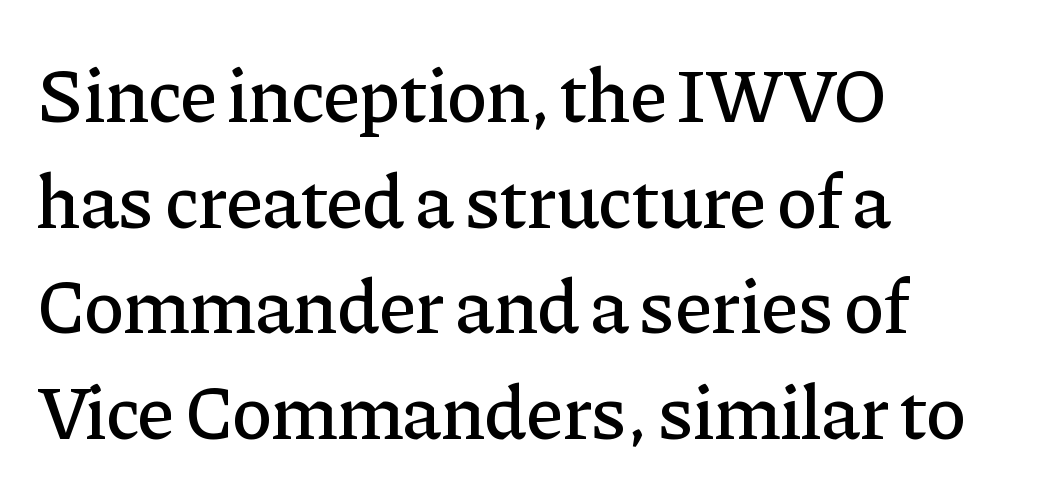
Q: Is the text italic (slanted)? A: No, it is upright.
Q: Is the typeface a serif or a sans-serif typeface? A: Serif.
Q: Is the text underlined? A: No.
Q: How is the paragraph aligned? A: Left-aligned.
Q: Is the spacing between letters normal or unusually wide? A: Normal.
Q: Is the spacing between lines tight, normal or loose? A: Normal.
Q: Width (condensed, normal, or wide)? A: Normal.
Q: Stroke contrast? A: Low.
Q: x-height? A: Medium.
Q: Monospaced? A: No.
